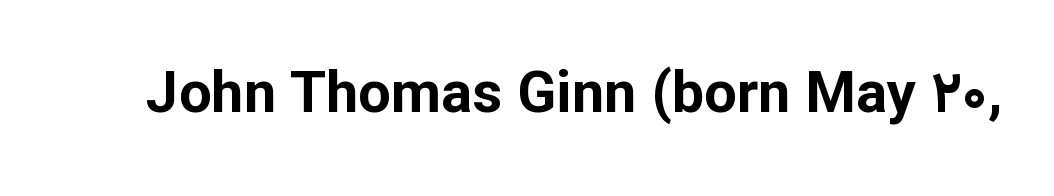
The image shows 58 px bold sans-serif type, upright; set normal letter spacing, not underlined; low stroke contrast and a medium x-height.
